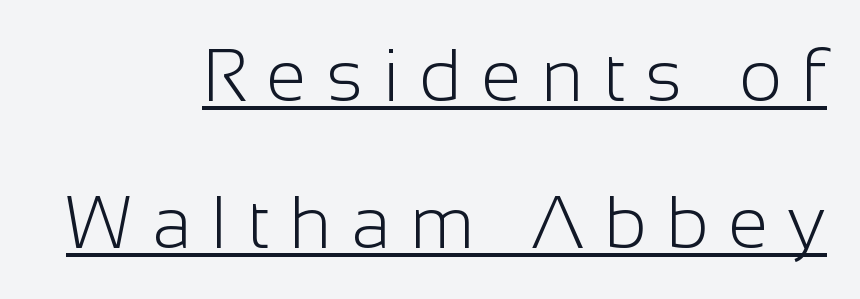
These lines stand farther apart than default settings would place them. Posture: vertical. All the whitespace from short lines collects on the left. Nothing sits at the stroke ends, so this counts as sans-serif. In terms of letterspacing, this is a distinctly airy, spread setting.
